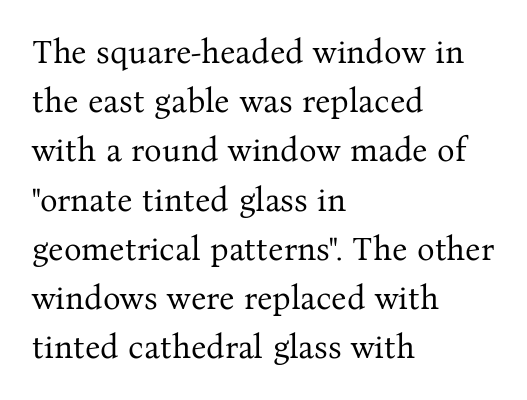
Weight: regular or lighter. Summary of vertical rhythm: regular, with standard interline spacing. The paragraph has a hard left edge and a soft right edge. Examine the stroke ends and you'll spot serifs. The rendering uses natural spacing where letterforms have individual widths.
